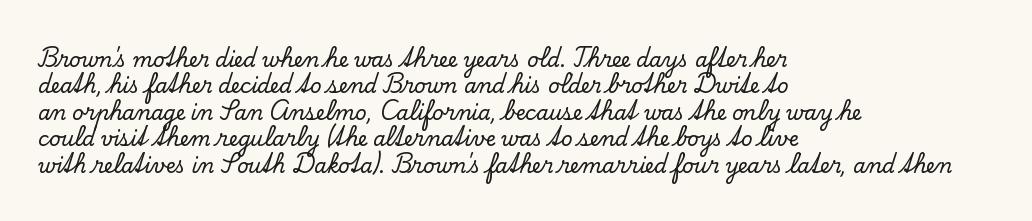
{"underline": "no", "align": "left", "line_spacing": "normal", "line_spacing_ratio": 1.32, "letter_spacing": "normal", "letter_spacing_em": 0.0, "glyph_px": 20}
